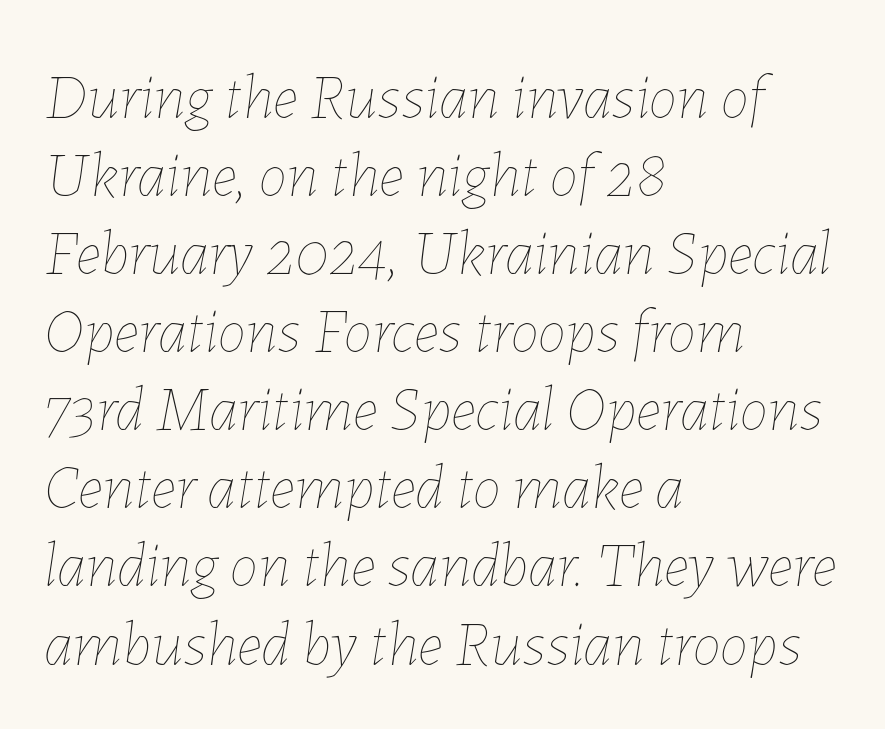
Beneath every word, the page is bare. The typesetter chose a ragged-right arrangement here. The passage shown is typed in a proportional face where columns would drift. The passage shown leans; its letterforms are oblique.
